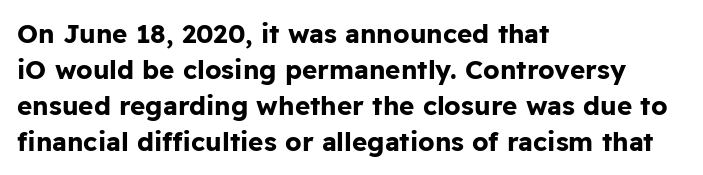
The image shows 26 px bold type, upright; set left-aligned, normal line spacing (1.38x), normal letter spacing, not underlined.
